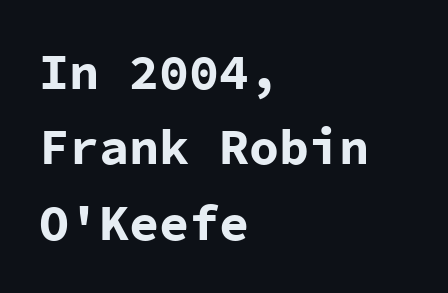
The image shows 50 px bold sans-serif type, upright, monospaced; set left-aligned, normal line spacing (1.51x), normal letter spacing, not underlined; low stroke contrast and a medium x-height.
